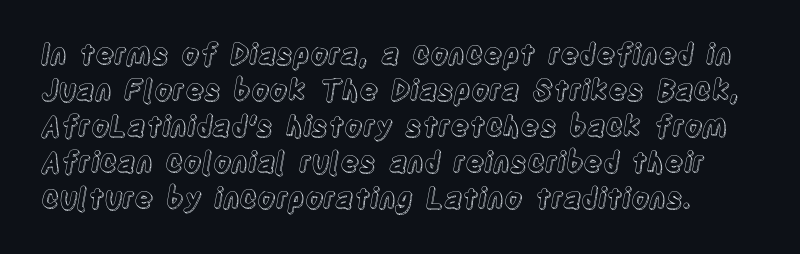
Q: Is the text italic (slanted)? A: Yes.
Q: Is the text underlined? A: No.
Q: Is the spacing between letters normal or unusually wide? A: Normal.
Q: Is the spacing between lines tight, normal or loose? A: Normal.
Q: Width (condensed, normal, or wide)? A: Condensed.
Q: x-height? A: Large.
Q: Monospaced? A: No.
